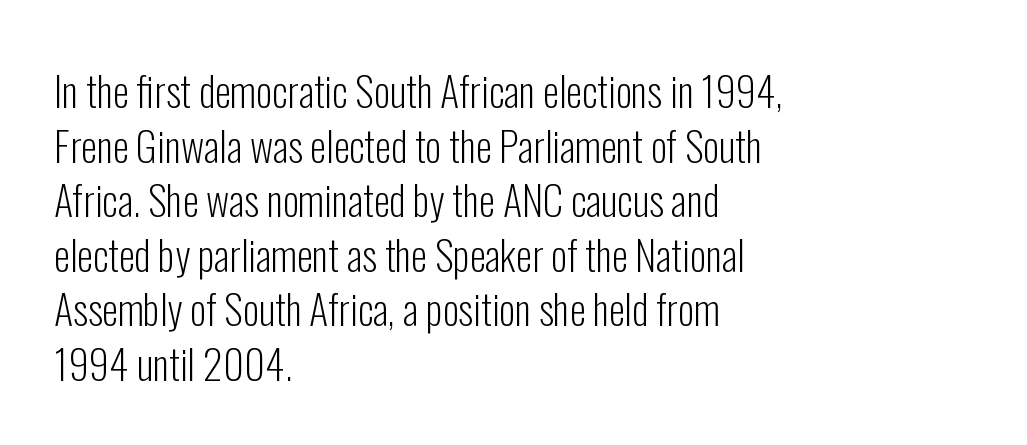
{"serif": "no", "italic": "no", "bold": "no", "weight": "light", "width": "condensed", "stroke_contrast": "low", "x_height": "medium", "monospaced": "no", "underline": "no", "align": "left", "line_spacing": "normal", "line_spacing_ratio": 1.33, "letter_spacing": "normal", "letter_spacing_em": 0.0, "glyph_px": 41}
